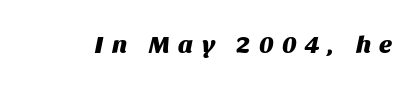
{"italic": "yes", "lean": "right", "slant_degrees": 11, "bold": "yes", "underline": "no", "letter_spacing": "wide", "letter_spacing_em": 0.35, "glyph_px": 25}
